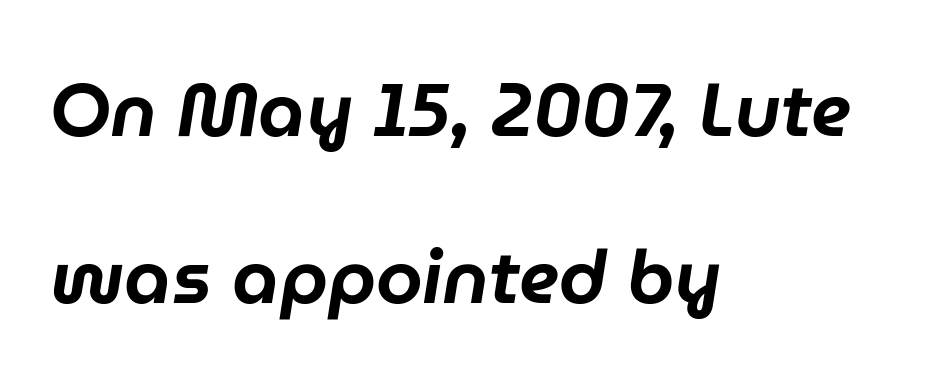
Q: Is the text italic (slanted)? A: Yes, it leans right by about 9 degrees.
Q: Is the text underlined? A: No.
Q: How is the paragraph aligned? A: Left-aligned.
Q: Is the spacing between letters normal or unusually wide? A: Normal.
Q: Is the spacing between lines tight, normal or loose? A: Loose.
Q: Width (condensed, normal, or wide)? A: Normal.
Q: Stroke contrast? A: Low.
Q: x-height? A: Medium.
Q: Monospaced? A: No.
